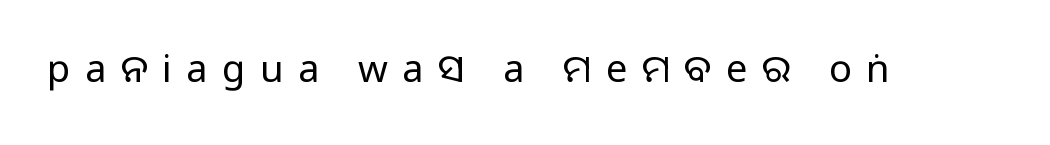
{"serif": "no", "italic": "no", "width": "normal", "stroke_contrast": "medium", "monospaced": "no", "underline": "no", "letter_spacing": "wide", "letter_spacing_em": 0.38, "glyph_px": 38}
